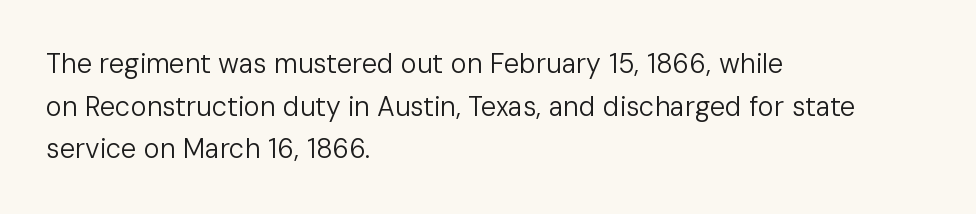
Q: Is the text bold? A: No.
Q: Is the text italic (slanted)? A: No, it is upright.
Q: Is the text underlined? A: No.
Q: How is the paragraph aligned? A: Left-aligned.
Q: Is the spacing between letters normal or unusually wide? A: Normal.
Q: Is the spacing between lines tight, normal or loose? A: Normal.
